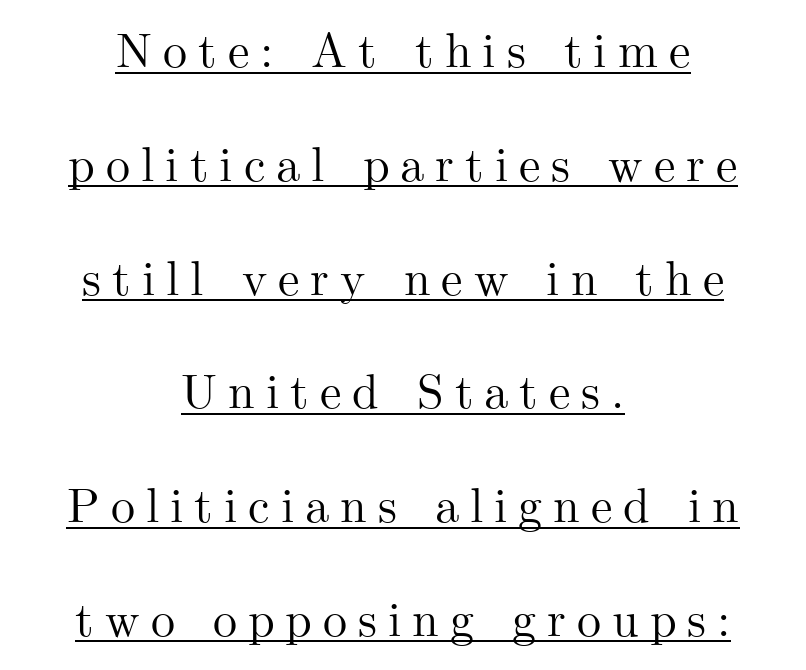
The image shows 48 px serif type, upright; set centered, loose line spacing (2.37x), unusually wide letter spacing (+0.23 em), underlined; medium stroke contrast and a small x-height.
